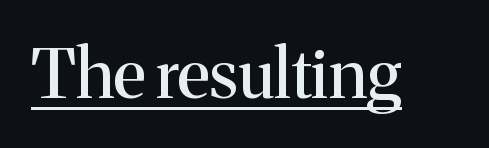
The image shows 68 px serif type, upright; set normal letter spacing, underlined; medium stroke contrast and a medium x-height.
